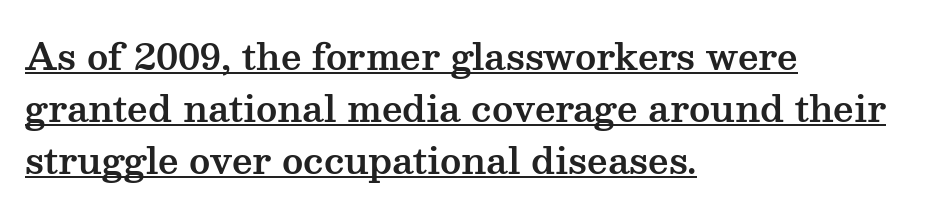
{"serif": "yes", "italic": "no", "width": "wide", "stroke_contrast": "medium", "x_height": "medium", "monospaced": "no", "underline": "yes", "align": "left", "line_spacing": "normal", "line_spacing_ratio": 1.45, "letter_spacing": "normal", "letter_spacing_em": 0.0, "glyph_px": 36}
